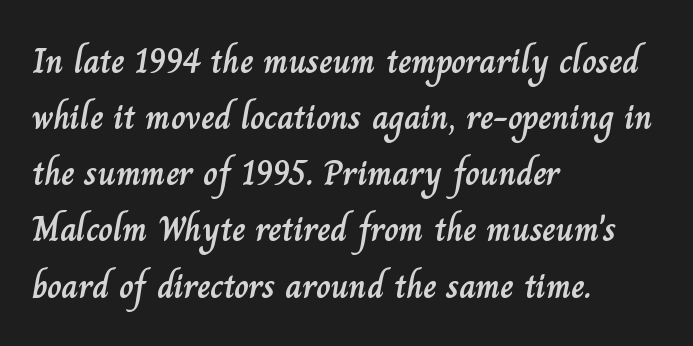
The image shows 36 px text type; set left-aligned, normal line spacing (1.56x), normal letter spacing, not underlined; low stroke contrast and a small x-height.
